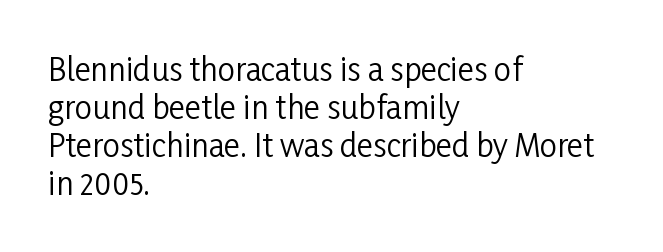
The specimen reads as upright at a glance. Each row of text sits above clean, open space. Tracking value appears to be zero — textbook default spacing. The font is comparable to plain body text, perhaps lighter.
